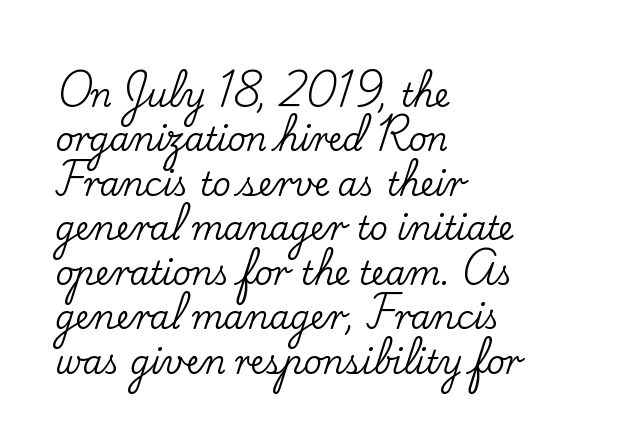
How would I describe the line gaps? Plain and ordinary. Here the designer chose a conventional face with non-uniform glyph widths. Nobody touched the tracking dial on this one. Nobody drew a line under any word here.
